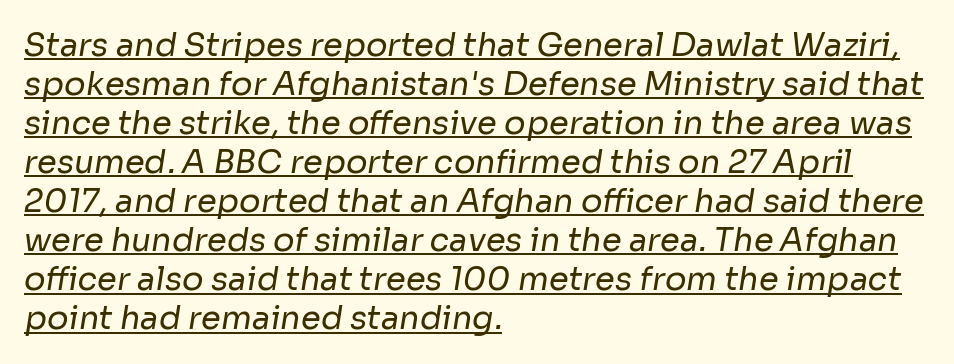
Regarding serifs, this sample does without them. Students, observe the line beneath the letters — that is underlining. No extra ink here — the face is not bold. Is this a fixed-width face? No — the glyphs have proportional, varying widths.
